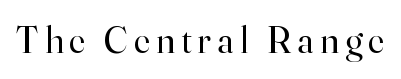
Is there any slant? The stems are plumb. The passage shown is typeset with a serif family. The words here are not underlined. Here the designer chose a conventional face with non-uniform glyph widths. Weight: in the light-to-regular range.
